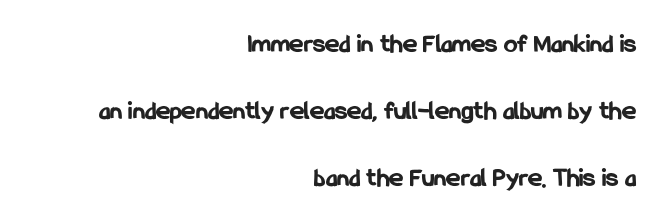
The image shows 27 px bold type, upright; set right-aligned, loose line spacing (2.48x), normal letter spacing, not underlined.
